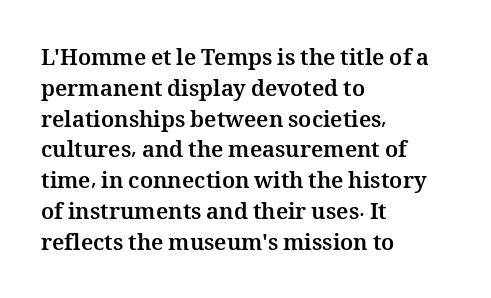
No italicization has been applied; the sample stays upright. The line-height multiplier appears to be the usual default. The face used here has the dense, thick strokes of a bold. Clear beneath every line of the passage. Each word holds together tightly as a unit, with standard inter-letter gaps. The typesetter chose a ragged-right arrangement here.
